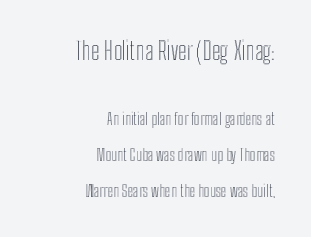
Decoration check: the copy has no underline. Reading top to bottom, the characters get smaller at the block break. The axis of the letterforms is exactly vertical. Casual observation: everything's shoved over to the right. The space between consecutive lines is lavish. In terms of letterspacing, this is plain default setting.
